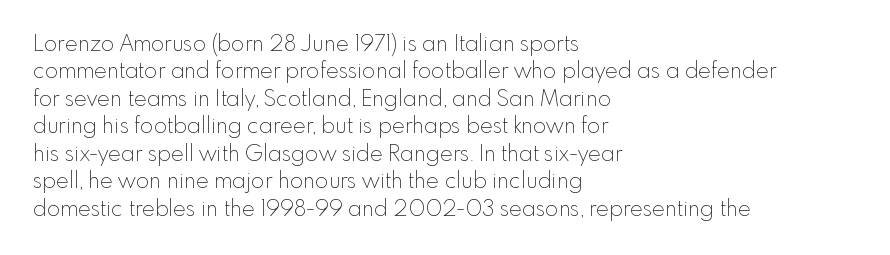
{"italic": "no", "bold": "no", "underline": "no", "align": "left", "line_spacing": "normal", "line_spacing_ratio": 1.25, "letter_spacing": "normal", "letter_spacing_em": 0.0, "glyph_px": 22}
